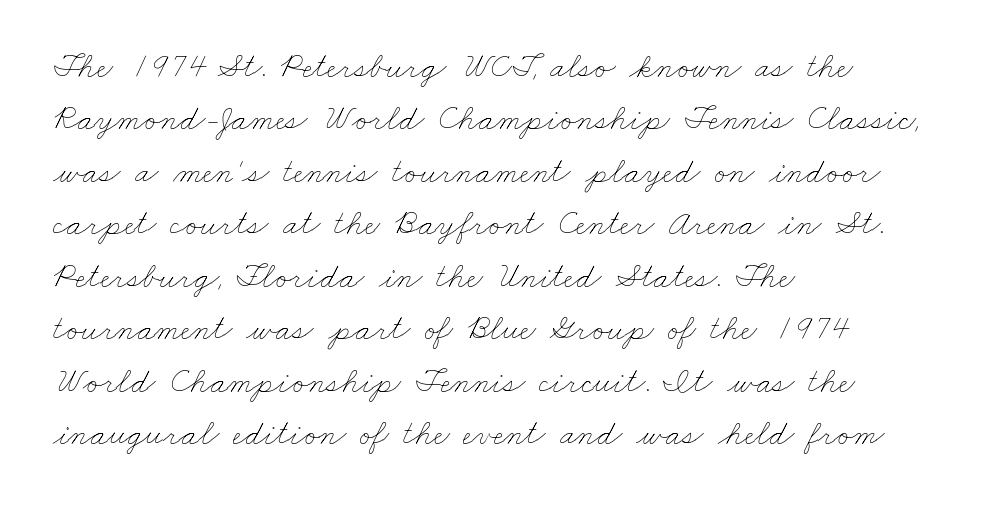
The image shows 35 px thin, wide type; set left-aligned, normal line spacing (1.5x), normal letter spacing, not underlined; low stroke contrast and a small x-height.
